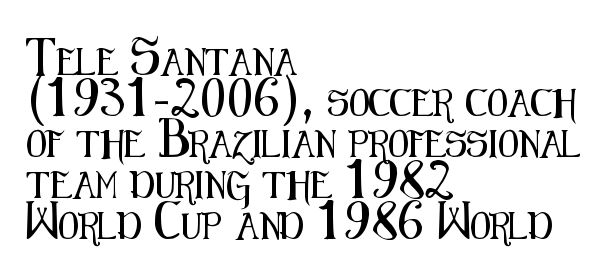
The image shows 27 px text type, upright; set left-aligned, normal line spacing (1.52x), normal letter spacing, not underlined.
